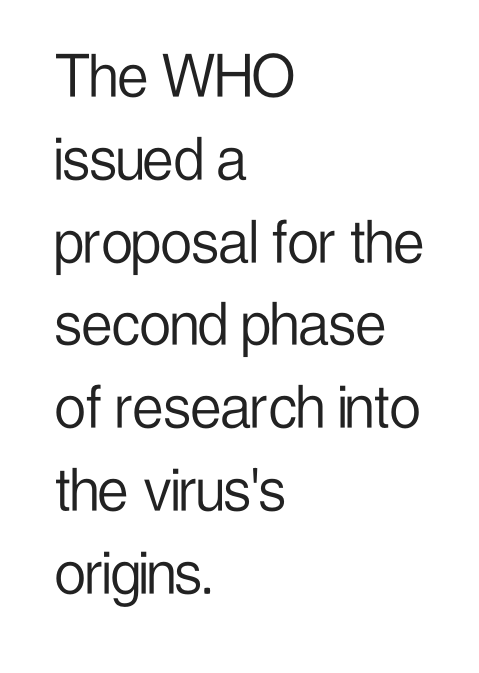
Visually the block forms a straight wall on the left and a jagged coastline on the right. You could not count columns in this text — the font is proportionally spaced. Posture: upright roman. Beneath every word, the page is bare. Stem width sits at or under what a default text font uses.
